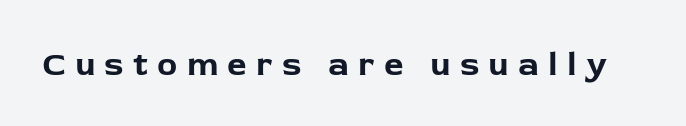
Q: Is the text bold? A: Yes.
Q: Is the text italic (slanted)? A: No, it is upright.
Q: Is the typeface a serif or a sans-serif typeface? A: Sans-serif.
Q: Is the text underlined? A: No.
Q: Is the spacing between letters normal or unusually wide? A: Unusually wide.
Q: Width (condensed, normal, or wide)? A: Normal.
Q: Stroke contrast? A: Low.
Q: x-height? A: Medium.
Q: Monospaced? A: No.
